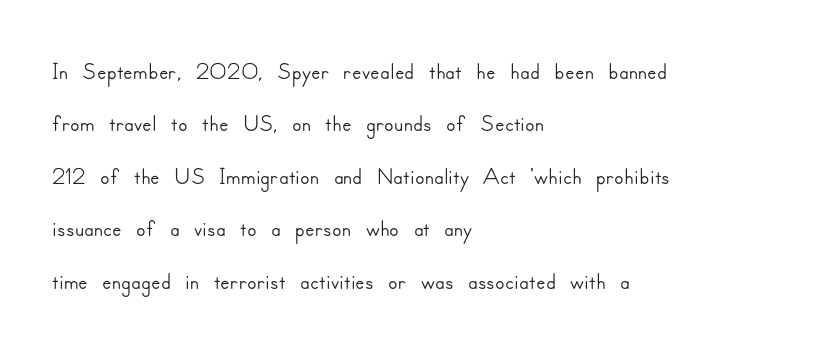
The specimen omits any rule beneath the text block's lines. The type sits square on the baseline with zero lean. There is no visible air inserted between adjacent glyphs. The ragged edge is on the right, which tells us the setting is flush left. A typesetter would call this proportional, since set widths differ per character. The rendering shows plain stroke endings on the letterforms — a sans-serif design.
